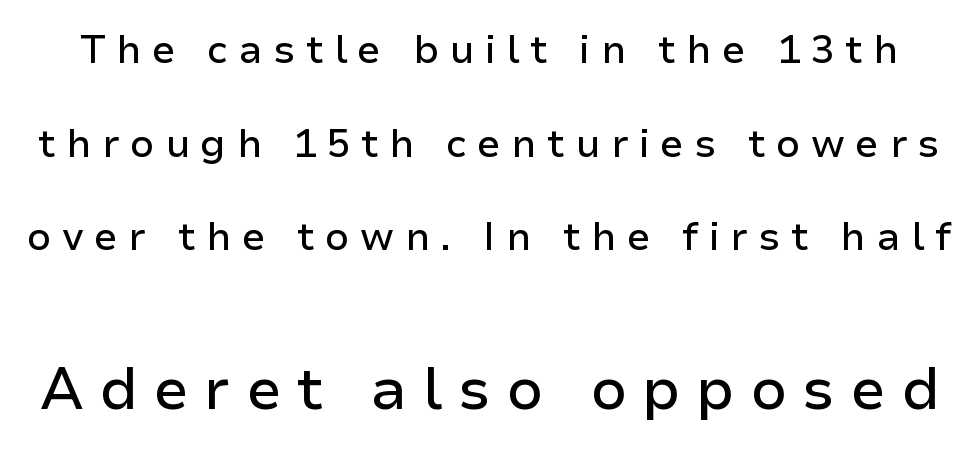
Q: Is the text italic (slanted)? A: No, it is upright.
Q: Is the typeface a serif or a sans-serif typeface? A: Sans-serif.
Q: Is the text underlined? A: No.
Q: Is the spacing between letters normal or unusually wide? A: Unusually wide.
Q: Is the spacing between lines tight, normal or loose? A: Loose.
Q: Which block of text is set in a larger size, the first (top) or the second (bottom)? A: The second (bottom) one.
Q: Width (condensed, normal, or wide)? A: Normal.
Q: Stroke contrast? A: Low.
Q: x-height? A: Medium.
Q: Monospaced? A: No.
